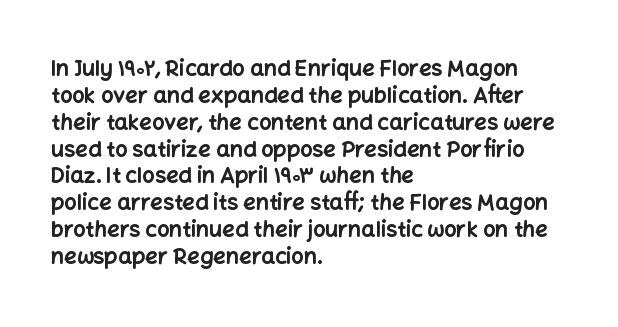
A typesetter would mark this as roman, not italic. What stands out about the letter spacing? Nothing — it is the standard amount. The baseline area is clear. Caption: bold face, heavy strokes.
